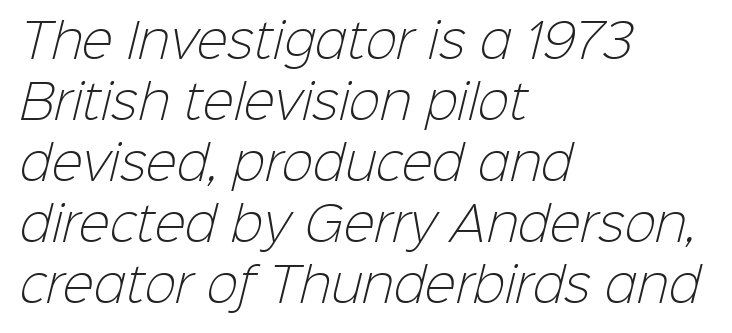
{"serif": "no", "bold": "no", "weight": "light", "width": "normal", "stroke_contrast": "low", "x_height": "medium", "monospaced": "no", "underline": "no", "align": "left", "line_spacing": "normal", "line_spacing_ratio": 1.3, "letter_spacing": "normal", "letter_spacing_em": 0.0, "glyph_px": 47}
